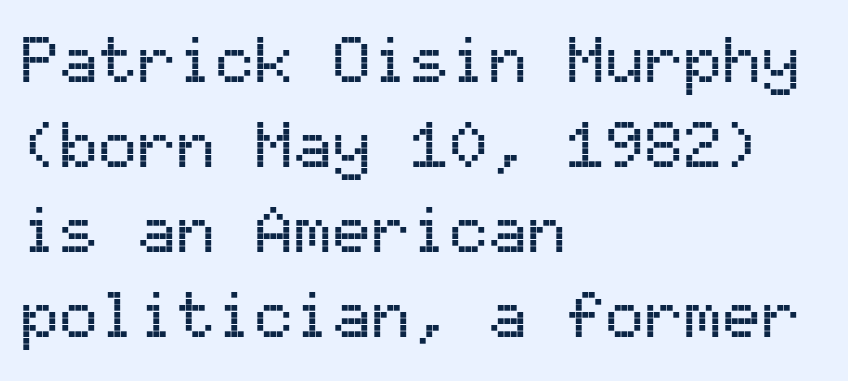
Q: Is the text italic (slanted)? A: No, it is upright.
Q: Is the typeface a serif or a sans-serif typeface? A: Sans-serif.
Q: Is the text underlined? A: No.
Q: How is the paragraph aligned? A: Left-aligned.
Q: Is the spacing between letters normal or unusually wide? A: Normal.
Q: Is the spacing between lines tight, normal or loose? A: Normal.
Q: Width (condensed, normal, or wide)? A: Normal.
Q: Stroke contrast? A: Medium.
Q: x-height? A: Medium.
Q: Monospaced? A: Yes.
